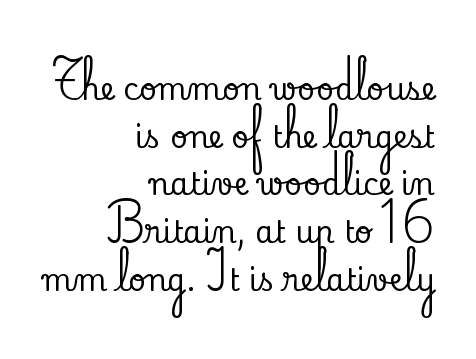
{"serif": "yes", "italic": "no", "width": "normal", "stroke_contrast": "low", "x_height": "small", "monospaced": "no", "underline": "no", "align": "right", "line_spacing": "normal", "line_spacing_ratio": 1.59, "letter_spacing": "normal", "letter_spacing_em": 0.0, "glyph_px": 30}
